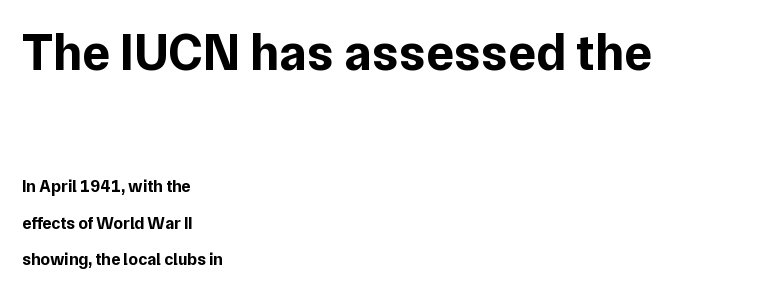
Letter spacing: default. Note: no serifs on the glyphs. These lines were composed using upright roman letters. These lines carry a lot of weight — the face is fully bold.
